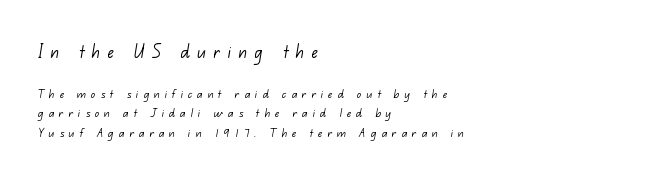
How are the letters spaced? Widely, with obvious added tracking. Vertically, the passage feels balanced, rows spaced as you'd expect. The characters are drawn with everyday or finer stroke widths. Where is the straight margin? On the left. Underlining? Definitely not there.
